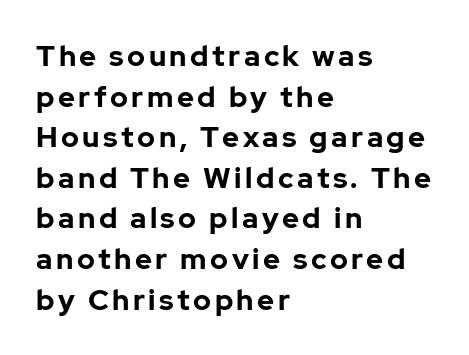
{"serif": "no", "italic": "no", "bold": "yes", "weight": "bold", "width": "normal", "stroke_contrast": "low", "x_height": "medium", "monospaced": "no", "underline": "no", "align": "left", "line_spacing": "normal", "line_spacing_ratio": 1.4, "glyph_px": 29}
